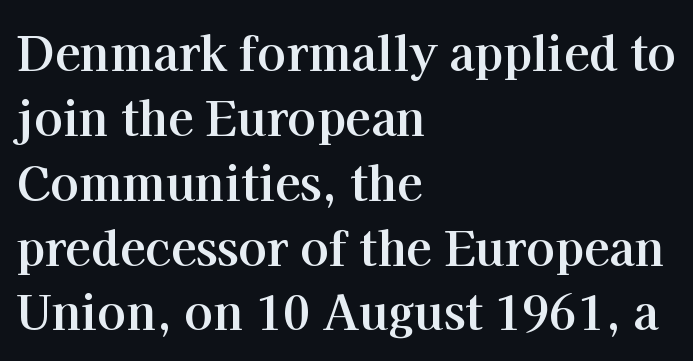
The typesetting leans heavy: a genuine bold. Just letters on the line, the space beneath them empty. The type sits square on the baseline with zero lean. All the whitespace from short lines collects on the right. The designer left line spacing at the default. This sample uses a serif face.
